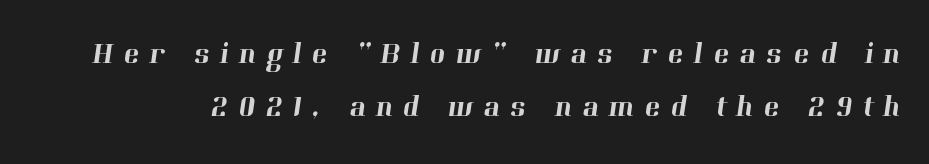
Regarding serifs, this sample has them. The rendering inserts visible extra space after every character. Note the varied advance widths — an 'i' is clearly narrower than an 'm'. This rendering features lettering with no underline.
